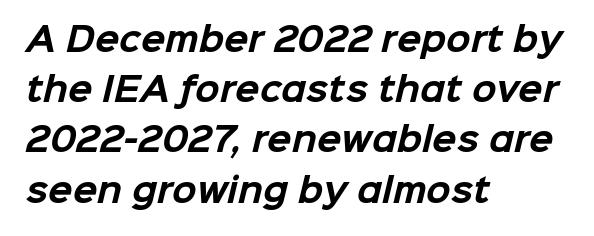
A bare baseline throughout the passage. Classification — sans serif. If you measured baseline to baseline, you'd find a middling distance. Which margin do the lines hug? The left one — the right edge is uneven. Heavy, bold letterforms.
